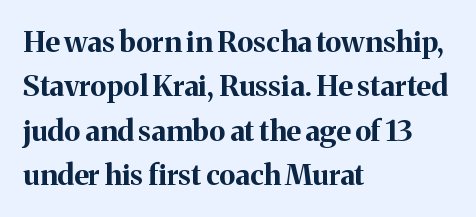
{"serif": "yes", "italic": "no", "bold": "yes", "weight": "bold", "width": "normal", "stroke_contrast": "medium", "x_height": "medium", "monospaced": "no", "underline": "no", "align": "left", "line_spacing": "normal", "line_spacing_ratio": 1.53, "letter_spacing": "normal", "letter_spacing_em": 0.0, "glyph_px": 29}
